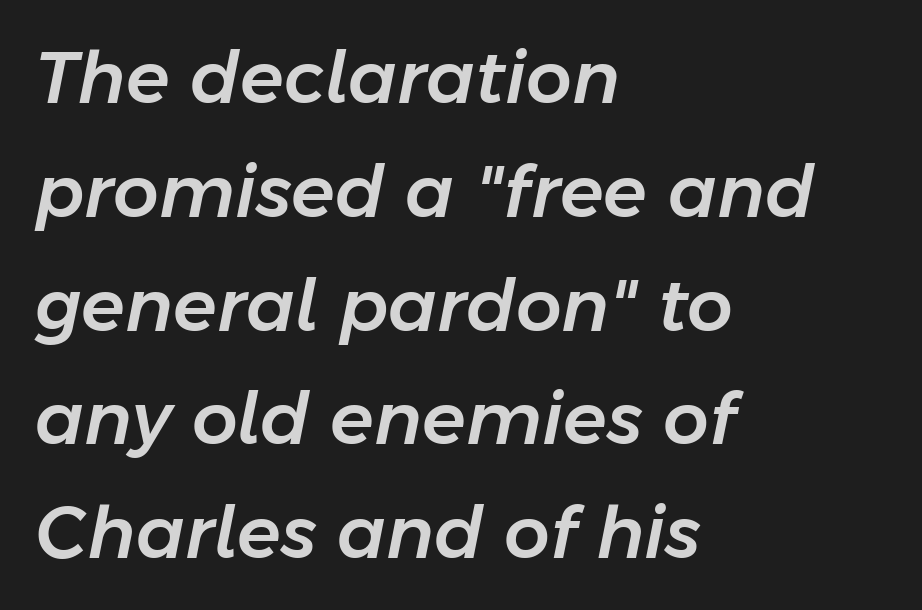
Compared with typical paragraphs, the rows here are spaced about the same. Short and long lines alike share a common starting point at left. Think of a printed novel: that variable character pitch is what you see here. Nothing unusual about the tracking: characters are spaced as the font intends. The typography opts for an oblique posture over an upright one. Any mark beneath the type? The region is blank.
